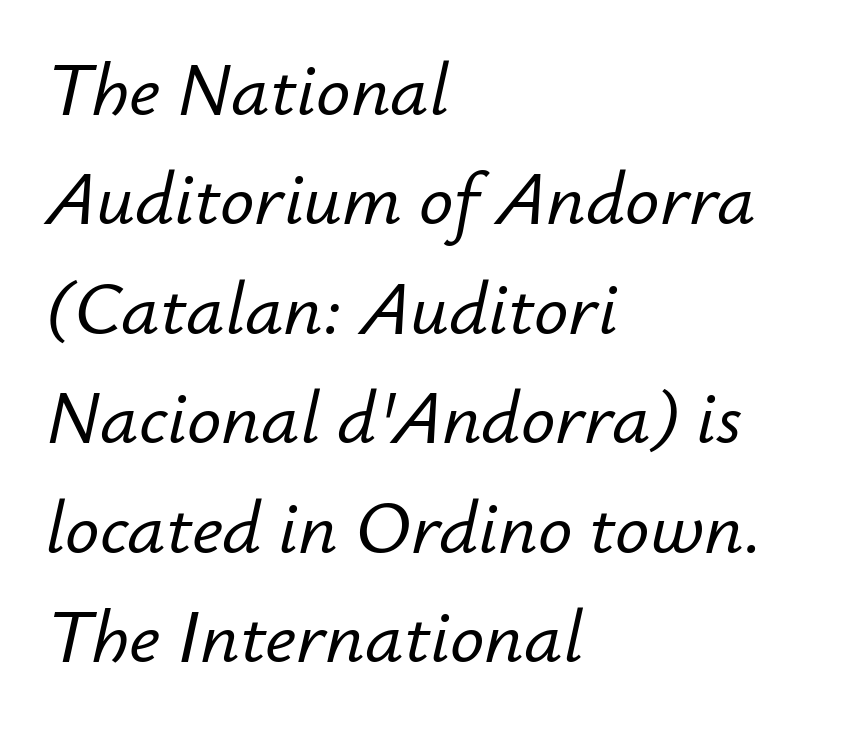
The image shows 76 px text type, italic (leaning right); set left-aligned, normal line spacing (1.44x), normal letter spacing, not underlined; low stroke contrast and a small x-height.
